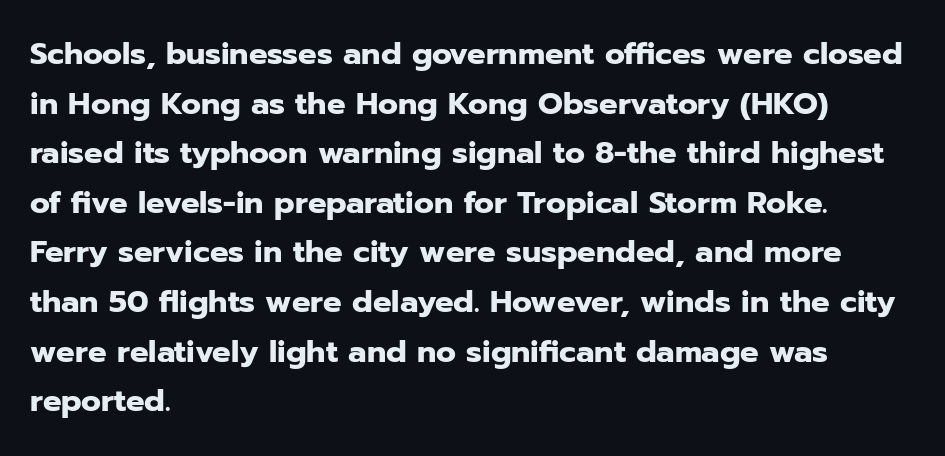
{"serif": "no", "italic": "no", "bold": "yes", "weight": "heavy", "width": "normal", "stroke_contrast": "low", "x_height": "medium", "monospaced": "no", "underline": "no", "align": "left", "line_spacing": "normal", "line_spacing_ratio": 1.6, "letter_spacing": "normal", "letter_spacing_em": 0.0, "glyph_px": 31}
